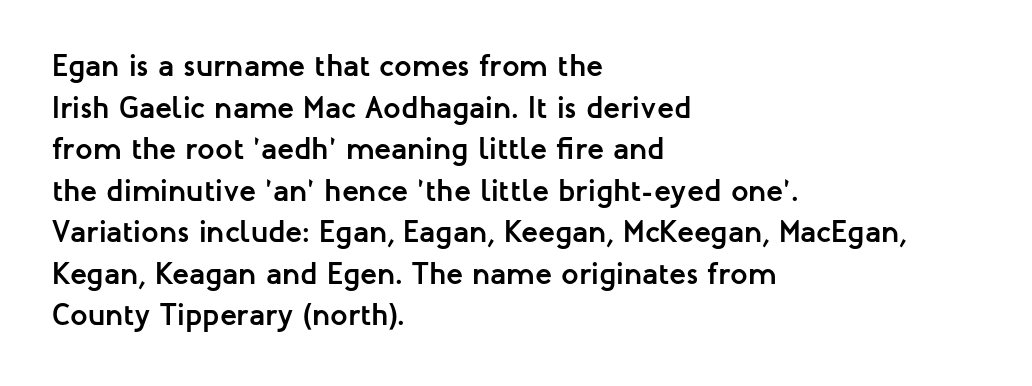
Q: Is the text bold? A: Yes.
Q: Is the text italic (slanted)? A: No, it is upright.
Q: Is the typeface a serif or a sans-serif typeface? A: Sans-serif.
Q: Is the text underlined? A: No.
Q: How is the paragraph aligned? A: Left-aligned.
Q: Is the spacing between letters normal or unusually wide? A: Normal.
Q: Is the spacing between lines tight, normal or loose? A: Normal.
Q: Width (condensed, normal, or wide)? A: Normal.
Q: Stroke contrast? A: Low.
Q: x-height? A: Medium.
Q: Monospaced? A: No.
